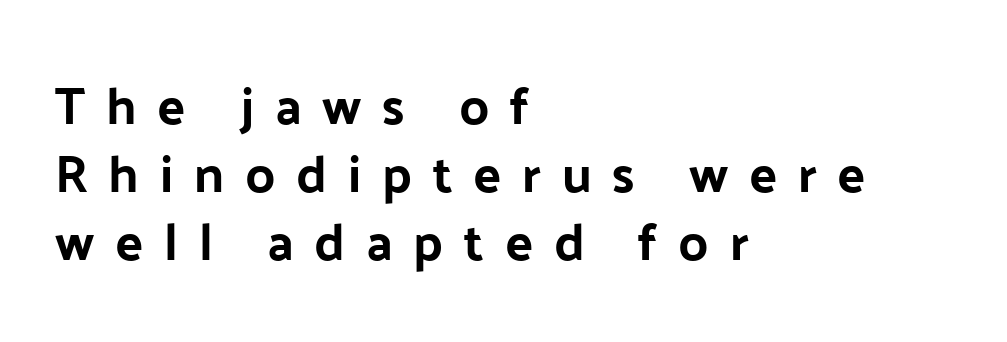
{"serif": "no", "italic": "no", "width": "normal", "stroke_contrast": "low", "x_height": "medium", "monospaced": "no", "underline": "no", "align": "left", "line_spacing": "normal", "line_spacing_ratio": 1.31, "letter_spacing": "wide", "letter_spacing_em": 0.4, "glyph_px": 52}
